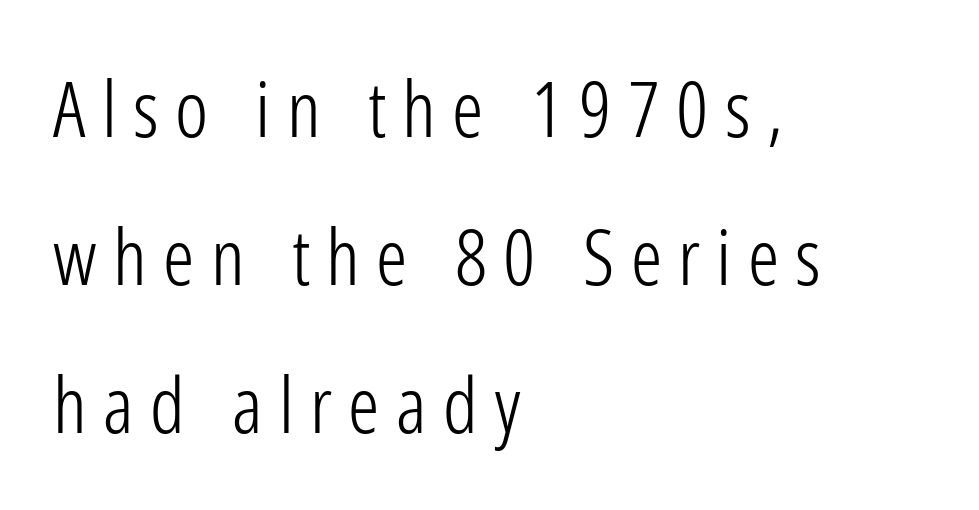
Letters rest on an invisible, unmarked baseline. Reading down the column, the eye jumps a long way to each next line. Compared with a centered layout, this one pins lines to the left instead. Character widths vary here, with narrow letters taking less room than wide ones. Nope, not italic — everything's standing straight.
